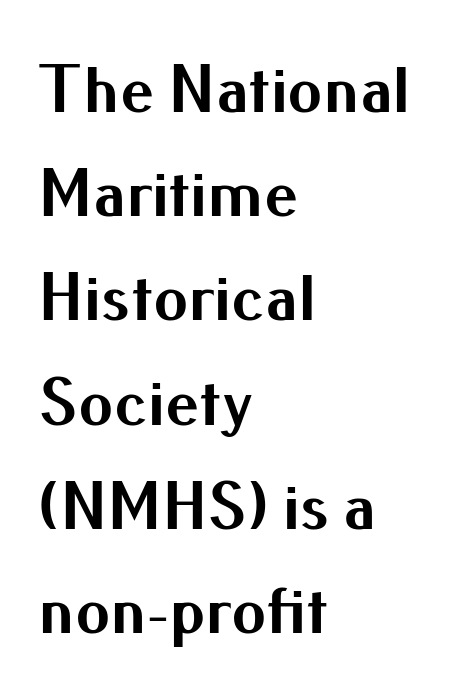
{"serif": "no", "italic": "no", "bold": "yes", "weight": "bold", "width": "normal", "stroke_contrast": "medium", "x_height": "small", "monospaced": "no", "underline": "no", "align": "left", "line_spacing": "normal", "line_spacing_ratio": 1.51, "letter_spacing": "normal", "letter_spacing_em": 0.0, "glyph_px": 69}
